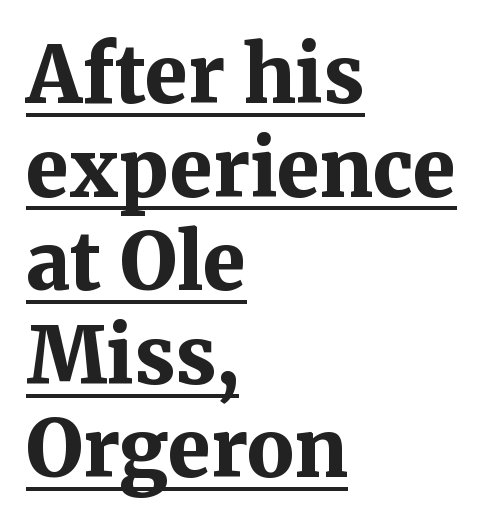
The font is running at its bold setting. Students, note that the glyphs here touch the page at normal intervals. Line starts are locked; line ends wander. Do the letters lean? They stand straight. Are there feet on the stems? There are — it's a serif.
